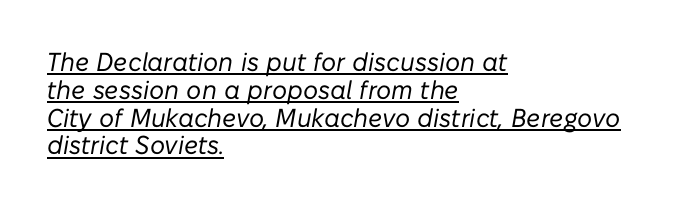
{"italic": "yes", "lean": "right", "slant_degrees": 10, "bold": "no", "underline": "yes", "align": "left", "line_spacing": "tight", "line_spacing_ratio": 1.07, "letter_spacing": "normal", "letter_spacing_em": 0.0, "glyph_px": 26}
